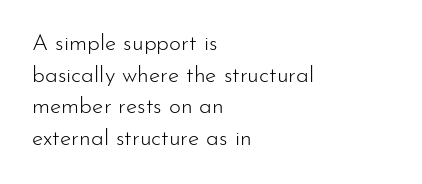
The image shows 23 px text type, upright; set left-aligned, normal line spacing (1.38x), normal letter spacing, not underlined.
